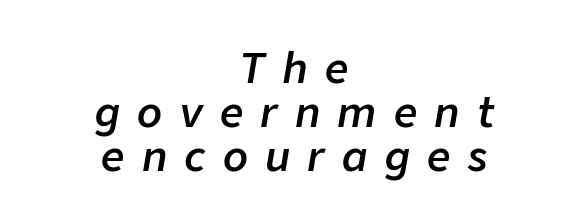
Layout note: lines centered. In terms of weight, the rendering is demibold, just under bold. Each letter keeps its own natural width here, so spacing adapts to shape. Characters are canted at an angle relative to the baseline's perpendicular.
